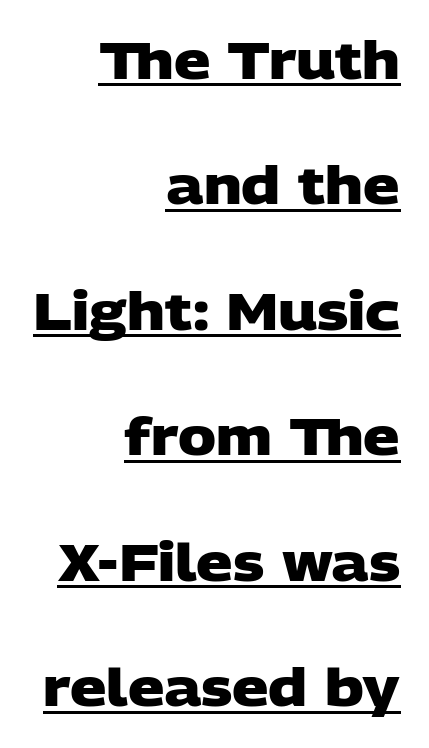
The image shows 51 px heavy, wide sans-serif type; set right-aligned, loose line spacing (2.46x), normal letter spacing, underlined; low stroke contrast and a large x-height.
